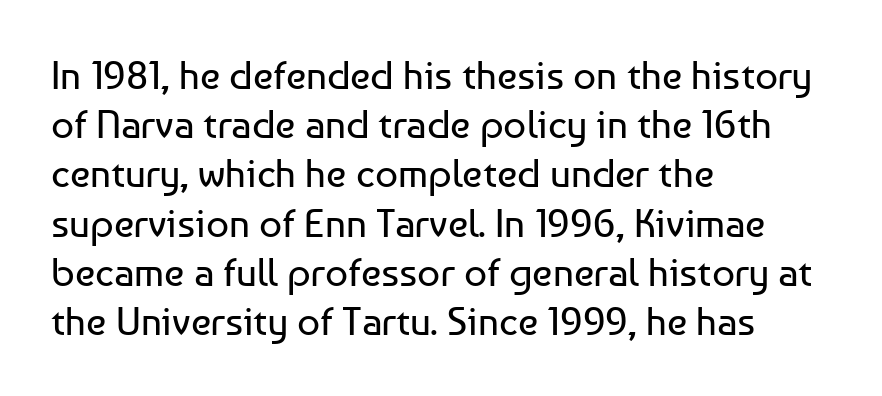
Q: Is the text bold? A: No.
Q: Is the text italic (slanted)? A: No, it is upright.
Q: Is the typeface a serif or a sans-serif typeface? A: Sans-serif.
Q: Is the text underlined? A: No.
Q: How is the paragraph aligned? A: Left-aligned.
Q: Is the spacing between letters normal or unusually wide? A: Normal.
Q: Width (condensed, normal, or wide)? A: Normal.
Q: Stroke contrast? A: Low.
Q: x-height? A: Medium.
Q: Monospaced? A: No.
